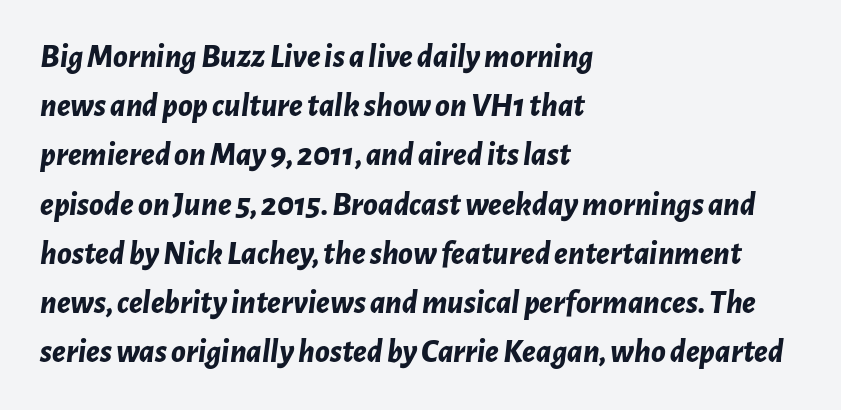
{"italic": "yes", "lean": "right", "slant_degrees": 7, "bold": "yes", "weight": "bold", "width": "normal", "stroke_contrast": "low", "x_height": "medium", "monospaced": "no", "underline": "no", "align": "left", "line_spacing": "normal", "line_spacing_ratio": 1.49, "letter_spacing": "normal", "letter_spacing_em": 0.0, "glyph_px": 33}
